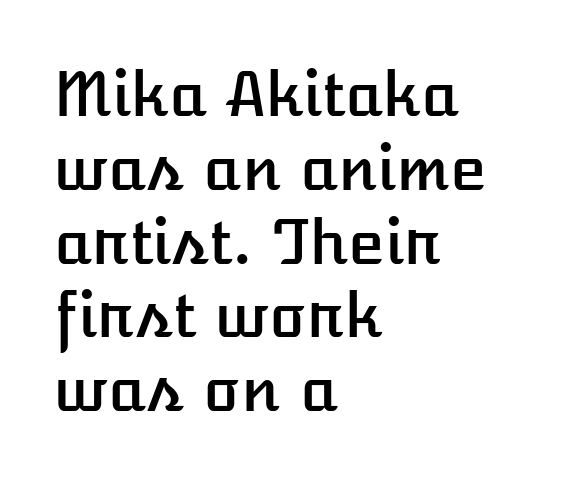
The image shows 61 px text type, upright; set left-aligned, line spacing 1.21x, normal letter spacing, not underlined; low stroke contrast and a medium x-height.
